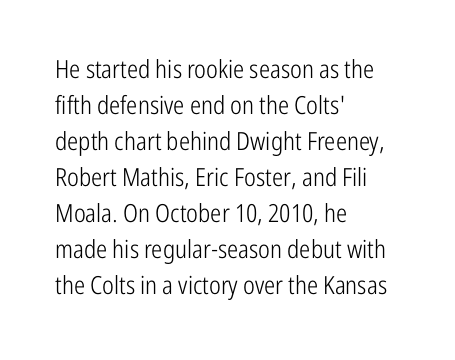
The image shows 25 px text type, upright; set left-aligned, normal line spacing (1.44x), normal letter spacing, not underlined.
